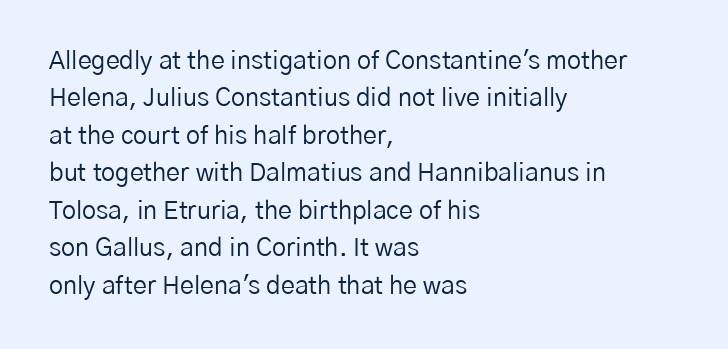
In CSS terms this would be text-align: left. Descenders are the only things crossing below the line. One glance says typical: line gaps are just what's usual. This is the regular roman posture of the typeface.
